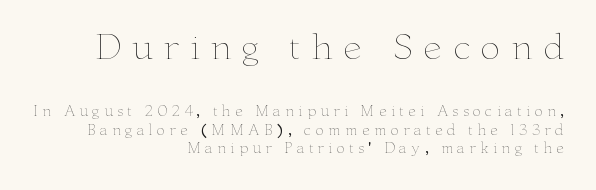
{"italic": "no", "bold": "no", "weight": "thin", "width": "wide", "stroke_contrast": "low", "x_height": "small", "monospaced": "no", "underline": "no", "align": "right", "line_spacing": "normal", "line_spacing_ratio": 1.34, "letter_spacing": "wide", "letter_spacing_em": 0.3, "larger_block": "first", "size_ratio": 2.43, "glyph_px": 34}
